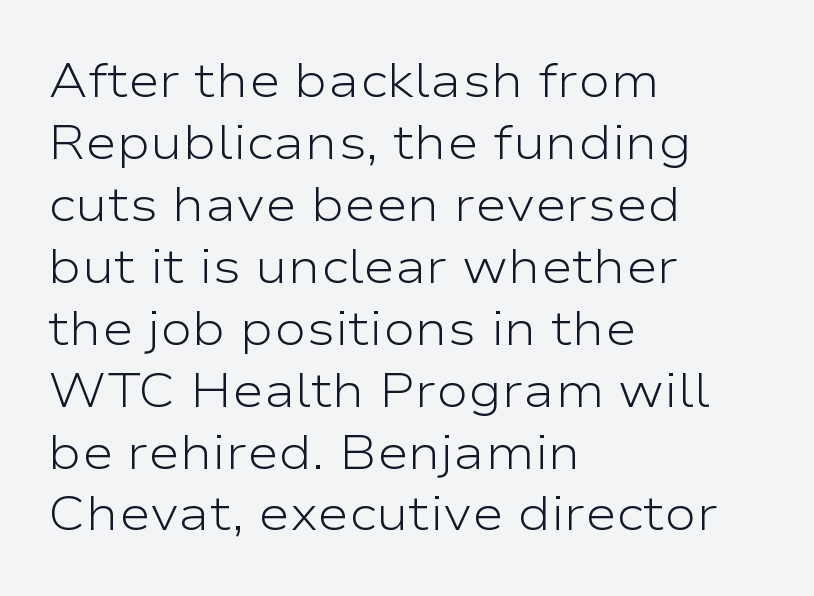
The image shows 48 px light, wide sans-serif type, upright; set left-aligned, normal line spacing (1.29x), normal letter spacing, not underlined; low stroke contrast and a medium x-height.
